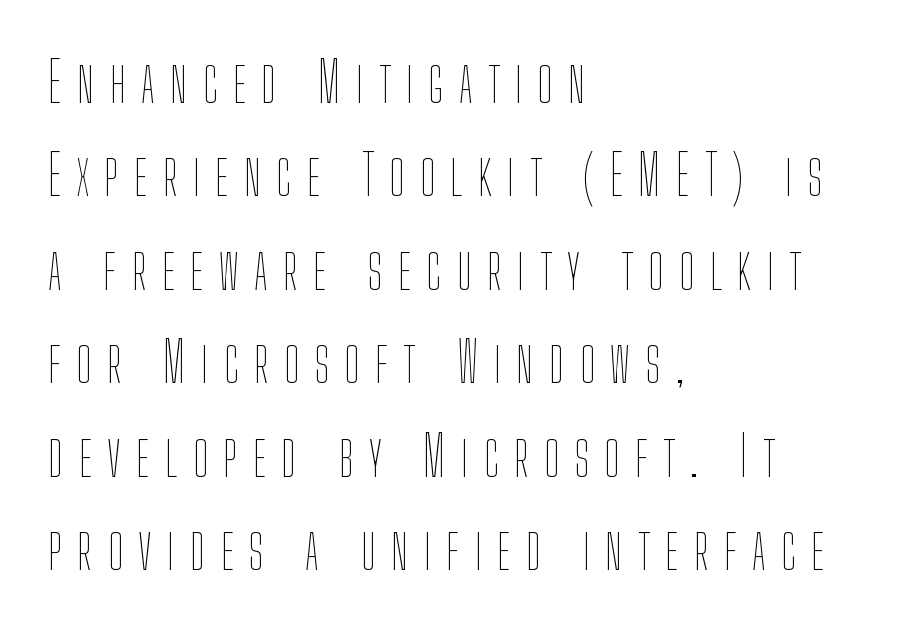
The image shows 55 px thin, condensed type, upright; set left-aligned, normal line spacing (1.7x), unusually wide letter spacing (+0.28 em), not underlined; low stroke contrast and a medium x-height.
